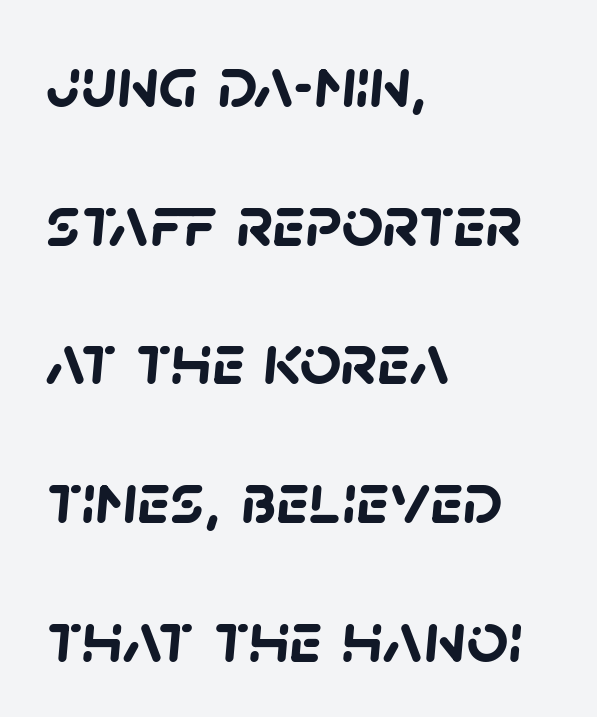
{"serif": "no", "bold": "yes", "weight": "semibold", "width": "normal", "stroke_contrast": "low", "x_height": "large", "monospaced": "no", "underline": "no", "align": "left", "line_spacing": "loose", "line_spacing_ratio": 1.9, "letter_spacing": "normal", "letter_spacing_em": 0.0, "glyph_px": 73}
